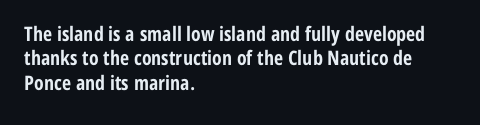
{"italic": "no", "bold": "yes", "underline": "no", "align": "left", "line_spacing_ratio": 1.22, "letter_spacing": "normal", "letter_spacing_em": 0.0, "glyph_px": 20}
